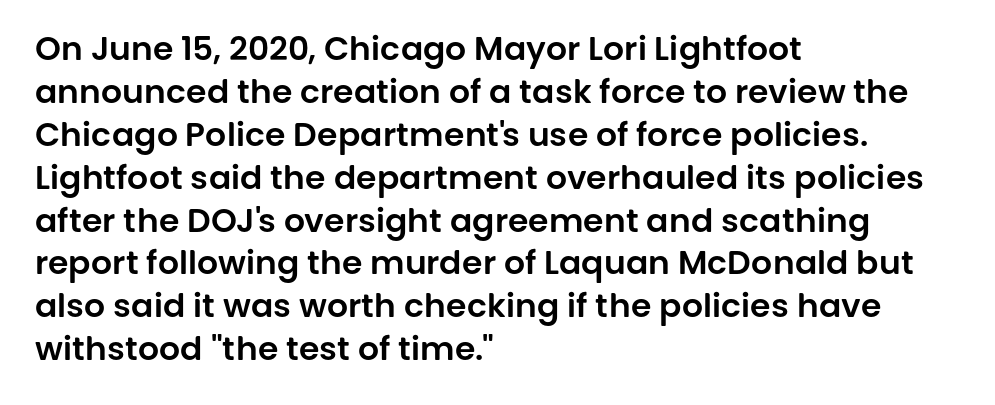
The image shows 33 px sans-serif type, upright; set left-aligned, normal line spacing (1.3x), normal letter spacing, not underlined; low stroke contrast and a large x-height.
